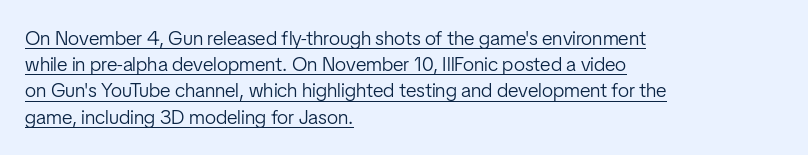
Q: Is the text bold? A: No.
Q: Is the text italic (slanted)? A: No, it is upright.
Q: Is the text underlined? A: Yes.
Q: How is the paragraph aligned? A: Left-aligned.
Q: Is the spacing between letters normal or unusually wide? A: Normal.
Q: Is the spacing between lines tight, normal or loose? A: Normal.
